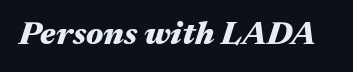
Is this a fixed-width face? No — the glyphs have proportional, varying widths. Just letters on the line, the space beneath them empty. Tracking here is standard; glyphs follow each other at the usual distance. When letters slant like this, we call the style italic. The letters are bold, with thick, heavy strokes.
